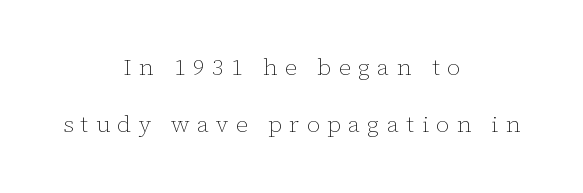
The image shows 23 px text type, upright; set centered, loose line spacing (2.49x), unusually wide letter spacing (+0.32 em), not underlined.
